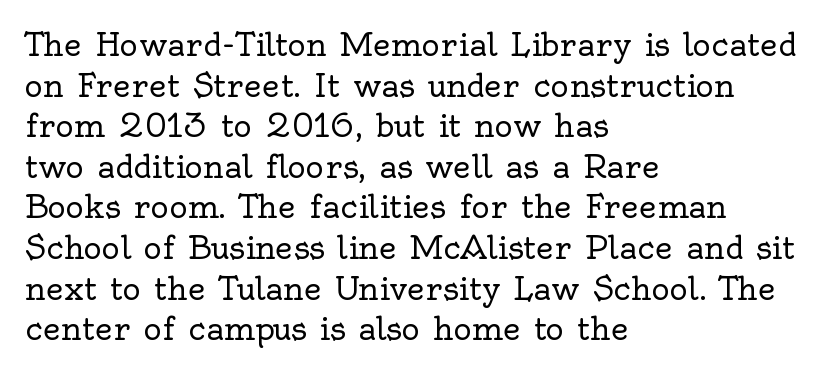
Q: Is the text bold? A: No.
Q: Is the text italic (slanted)? A: No, it is upright.
Q: Is the typeface a serif or a sans-serif typeface? A: Serif.
Q: Is the text underlined? A: No.
Q: How is the paragraph aligned? A: Left-aligned.
Q: Is the spacing between letters normal or unusually wide? A: Normal.
Q: Is the spacing between lines tight, normal or loose? A: Normal.
Q: Width (condensed, normal, or wide)? A: Normal.
Q: x-height? A: Small.
Q: Monospaced? A: No.
